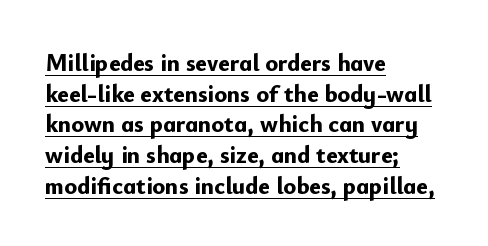
The image shows 24 px bold type, upright; set left-aligned, normal line spacing (1.28x), normal letter spacing, underlined.
